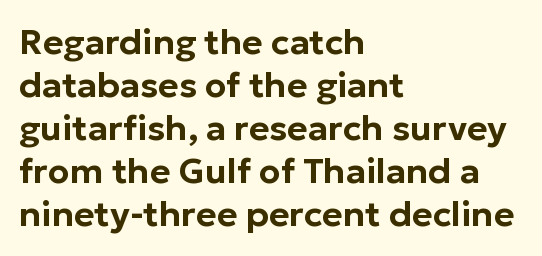
{"serif": "no", "italic": "no", "width": "normal", "stroke_contrast": "low", "x_height": "medium", "monospaced": "no", "underline": "no", "align": "left", "line_spacing_ratio": 1.23, "letter_spacing": "normal", "letter_spacing_em": 0.0, "glyph_px": 35}
